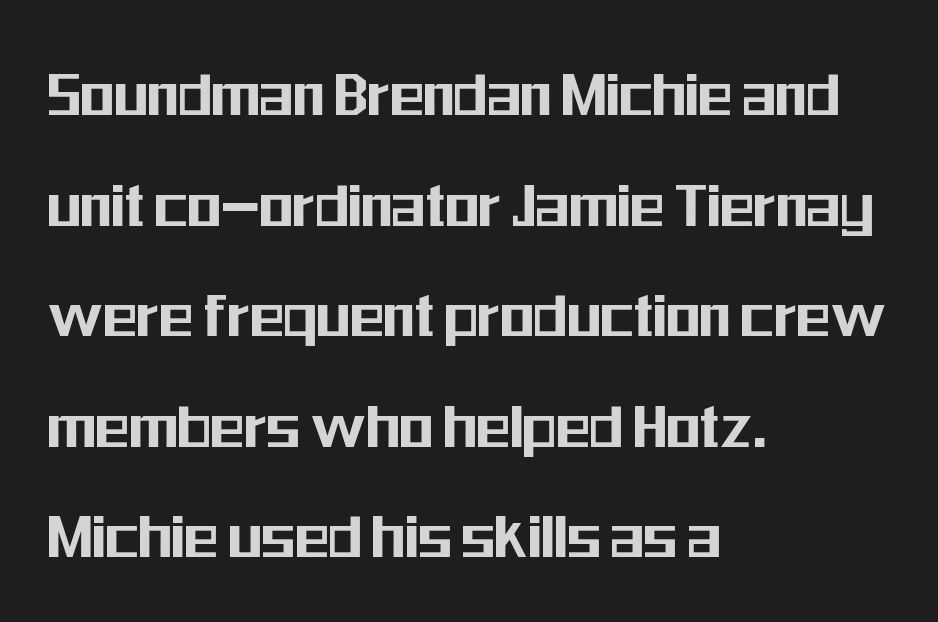
The image shows 70 px condensed sans-serif type, upright; set left-aligned, normal line spacing (1.58x), normal letter spacing, not underlined; medium stroke contrast and a medium x-height.
